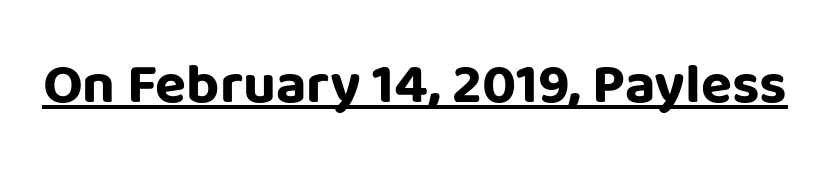
Q: Is the text bold? A: Yes.
Q: Is the text italic (slanted)? A: No, it is upright.
Q: Is the typeface a serif or a sans-serif typeface? A: Sans-serif.
Q: Is the text underlined? A: Yes.
Q: Is the spacing between letters normal or unusually wide? A: Normal.
Q: Width (condensed, normal, or wide)? A: Normal.
Q: Stroke contrast? A: Low.
Q: x-height? A: Large.
Q: Monospaced? A: No.
